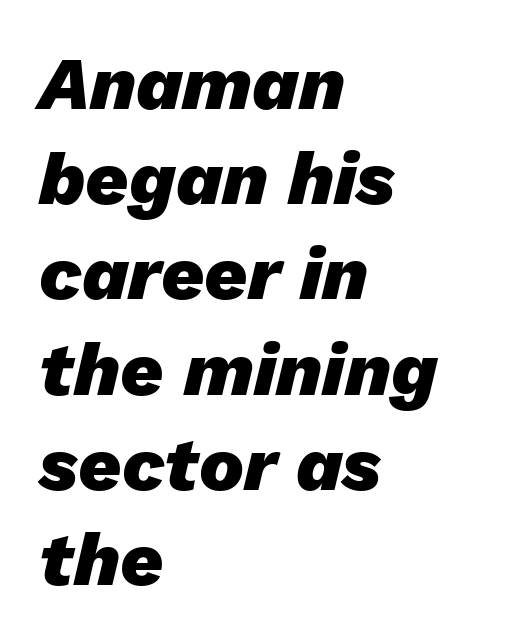
Q: Is the text bold? A: Yes.
Q: Is the text italic (slanted)? A: Yes, it leans right by about 13 degrees.
Q: Is the text underlined? A: No.
Q: How is the paragraph aligned? A: Left-aligned.
Q: Is the spacing between letters normal or unusually wide? A: Normal.
Q: Is the spacing between lines tight, normal or loose? A: Normal.
Q: Width (condensed, normal, or wide)? A: Normal.
Q: Stroke contrast? A: Low.
Q: x-height? A: Medium.
Q: Monospaced? A: No.
